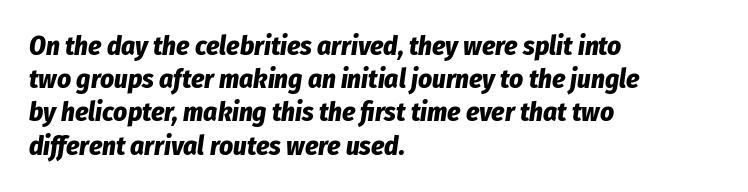
A classic flush-left, rag-right setting is used for this passage. The glyphs look as if they've been sheared to an angle. The passage shown is not underscored anywhere. These words are printed bold, with thick strokes throughout. Is the letter spacing exaggerated? No — it looks like the ordinary default.
